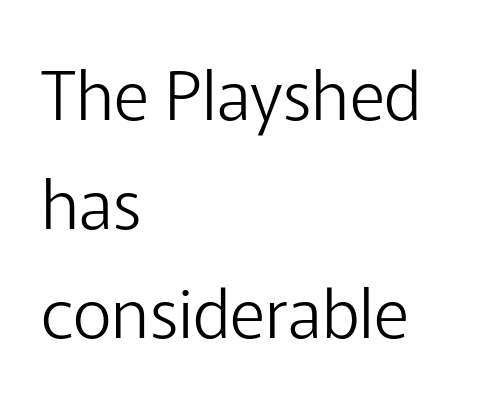
Q: Is the text bold? A: No.
Q: Is the text italic (slanted)? A: No, it is upright.
Q: Is the typeface a serif or a sans-serif typeface? A: Sans-serif.
Q: Is the text underlined? A: No.
Q: How is the paragraph aligned? A: Left-aligned.
Q: Is the spacing between letters normal or unusually wide? A: Normal.
Q: Is the spacing between lines tight, normal or loose? A: Normal.
Q: Width (condensed, normal, or wide)? A: Normal.
Q: Stroke contrast? A: Low.
Q: x-height? A: Medium.
Q: Monospaced? A: No.
